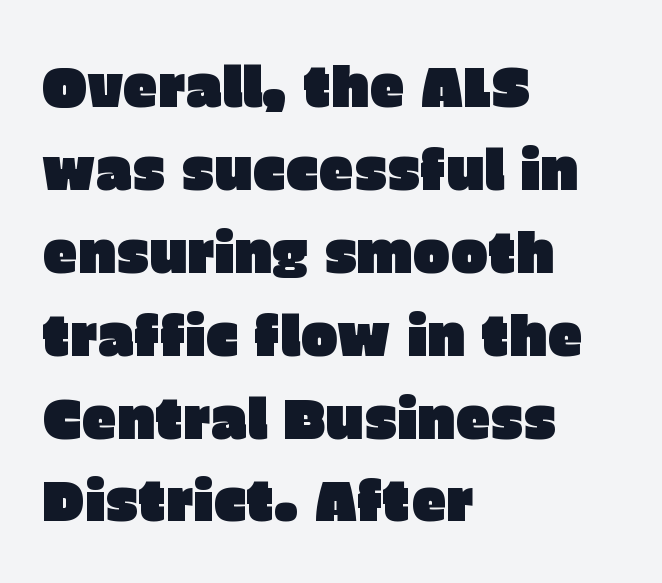
Teacher's note: observe the even left margin — that is flush-left alignment. Default kerning and tracking; the words read as compact shapes. Is there much room between lines? A standard amount, neither cramped nor airy. Upright lettering throughout.
